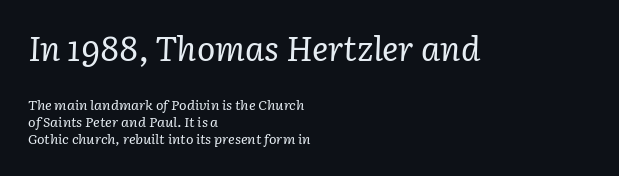
You can tell from the footed stems that serif type was used. Between one letter and the next there's only the usual sliver of space. Stroke mass is kept to a normal reading level or below. The letters advance in unequal steps, a hallmark of proportional type. Top chunk: large. Bottom chunk: small.
